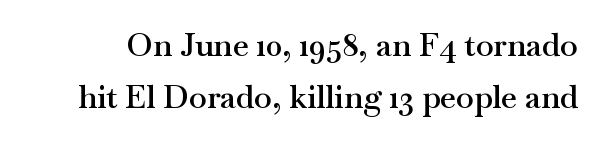
{"serif": "yes", "italic": "no", "bold": "semi", "weight": "semibold", "width": "wide", "stroke_contrast": "medium", "x_height": "small", "monospaced": "no", "underline": "no", "line_spacing": "normal", "line_spacing_ratio": 1.62, "letter_spacing": "normal", "letter_spacing_em": 0.0, "glyph_px": 32}
